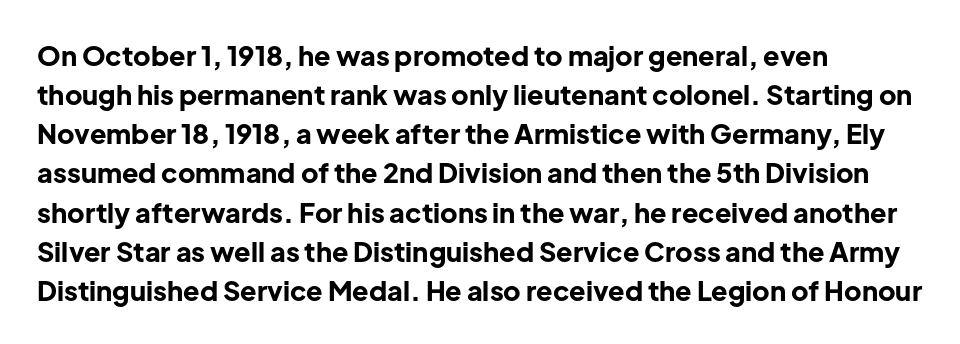
Q: Is the text bold? A: Yes.
Q: Is the text italic (slanted)? A: No, it is upright.
Q: Is the text underlined? A: No.
Q: How is the paragraph aligned? A: Left-aligned.
Q: Is the spacing between letters normal or unusually wide? A: Normal.
Q: Is the spacing between lines tight, normal or loose? A: Normal.
